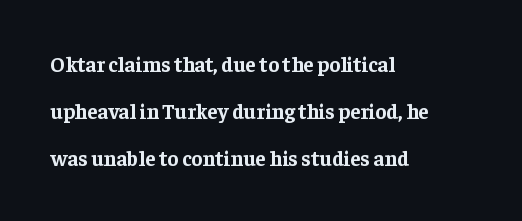
The image shows 21 px bold type, upright; set left-aligned, loose line spacing (2.23x), normal letter spacing, not underlined.
